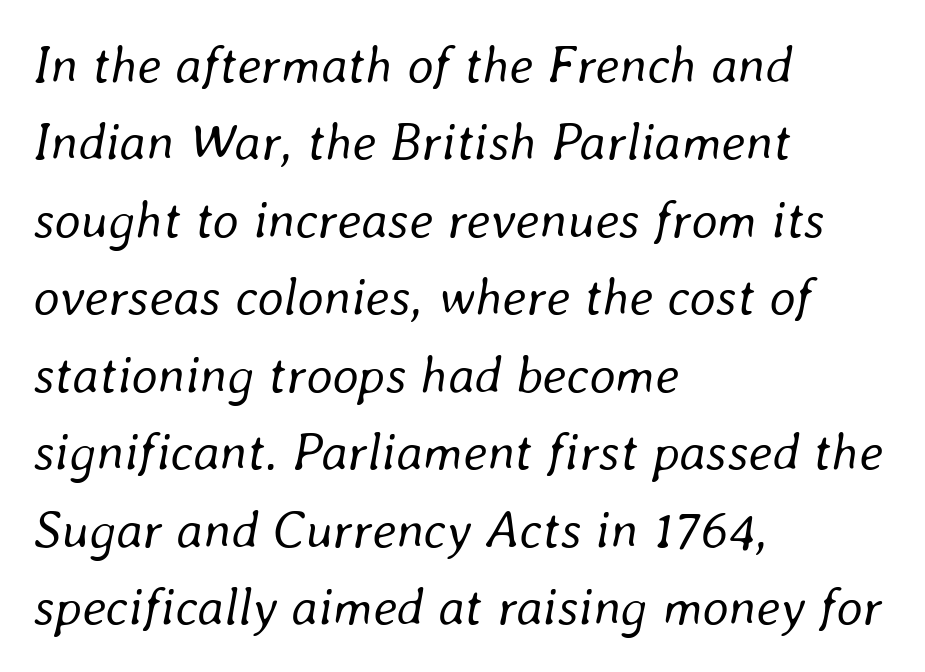
Q: Is the text bold? A: No.
Q: Is the text italic (slanted)? A: Yes, it leans right by about 8 degrees.
Q: Is the text underlined? A: No.
Q: How is the paragraph aligned? A: Left-aligned.
Q: Is the spacing between letters normal or unusually wide? A: Normal.
Q: Is the spacing between lines tight, normal or loose? A: Normal.
Q: Width (condensed, normal, or wide)? A: Normal.
Q: Stroke contrast? A: Low.
Q: x-height? A: Medium.
Q: Monospaced? A: No.
